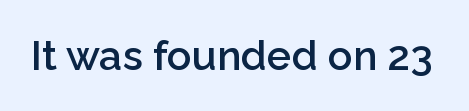
Nothing unusual about the tracking: characters are spaced as the font intends. Italic: no, the glyphs are upright roman. The specimen omits any rule beneath the text block's lines. On the weight axis this lands at semibold, roughly 600. Here the designer chose a conventional face with non-uniform glyph widths. The letters carry no serifs — their stems end cleanly without finishing strokes.
